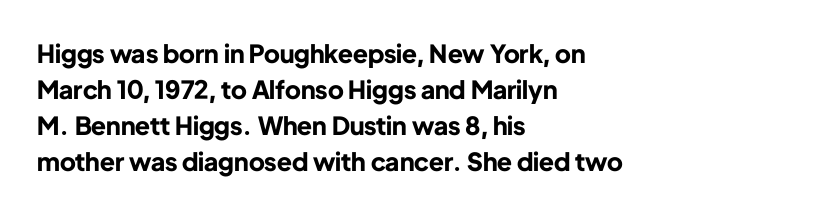
{"italic": "no", "bold": "yes", "underline": "no", "align": "left", "line_spacing": "normal", "line_spacing_ratio": 1.44, "letter_spacing": "normal", "letter_spacing_em": 0.0, "glyph_px": 25}
